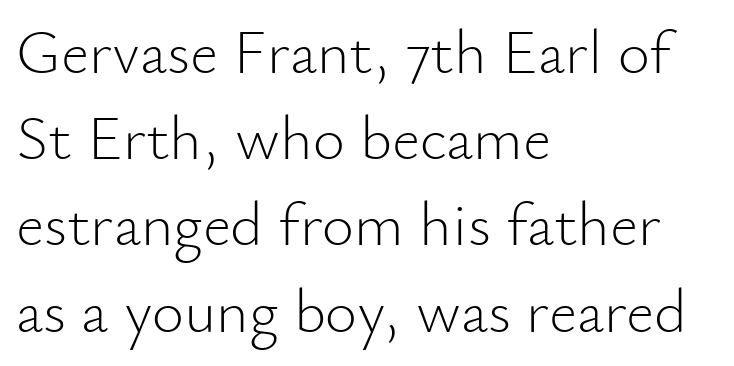
These lines stack with their left ends in a neat column. Decoration check: the copy has no underline. Students, note that the glyphs here touch the page at normal intervals. Spacing verdict: proportional, widths tailored to each character.
